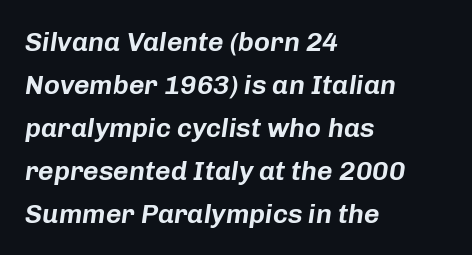
The image shows 27 px text type, italic (leaning right); set left-aligned, normal line spacing (1.59x), normal letter spacing, not underlined.
